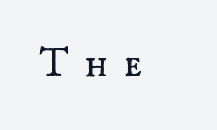
Do the characters align in a grid? No, the font is proportional. Which margin do the lines hug? The left one — the right edge is uneven. This sample uses an upright cut, with every glyph sitting square on the baseline. The letters carry serifs — small finishing strokes at the ends of their stems. Does extra space separate the letters? Yes, quite a lot of it. Descenders are the only things crossing below the line.
